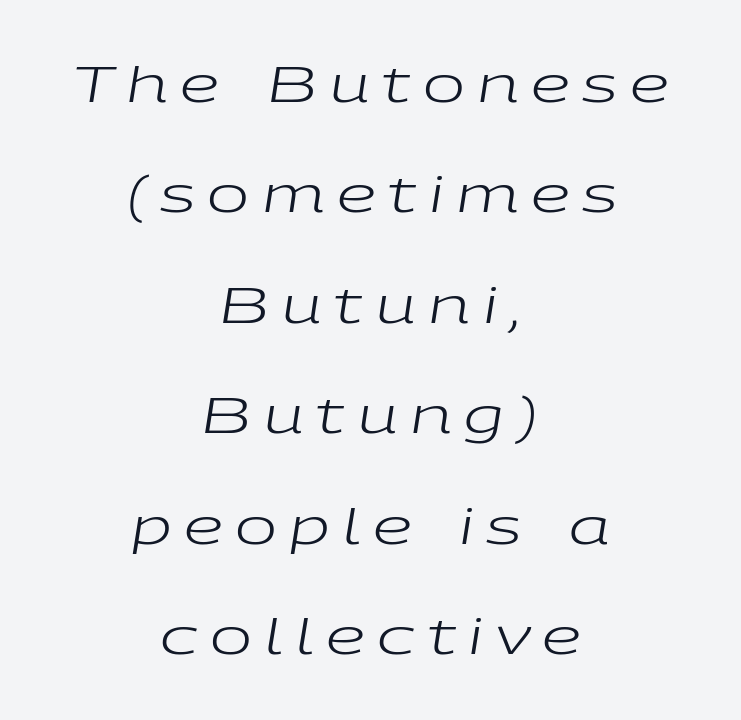
{"italic": "yes", "lean": "right", "slant_degrees": 9, "bold": "no", "weight": "regular", "width": "wide", "stroke_contrast": "low", "x_height": "medium", "monospaced": "no", "underline": "no", "align": "center", "line_spacing": "loose", "line_spacing_ratio": 2.21, "letter_spacing": "wide", "letter_spacing_em": 0.25, "glyph_px": 50}
